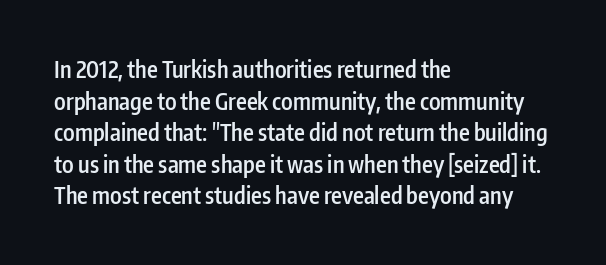
The image shows 23 px text type, upright; set left-aligned, normal line spacing (1.37x), normal letter spacing, not underlined.
